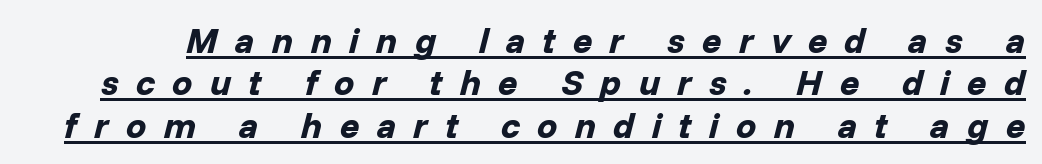
The face used here is proportionally spaced, like ordinary book or web type. Students, note that the glyphs here are deliberately spaced far apart. Slant detected: the letters are inclined. What weight is shown? A full bold with thick strokes.
